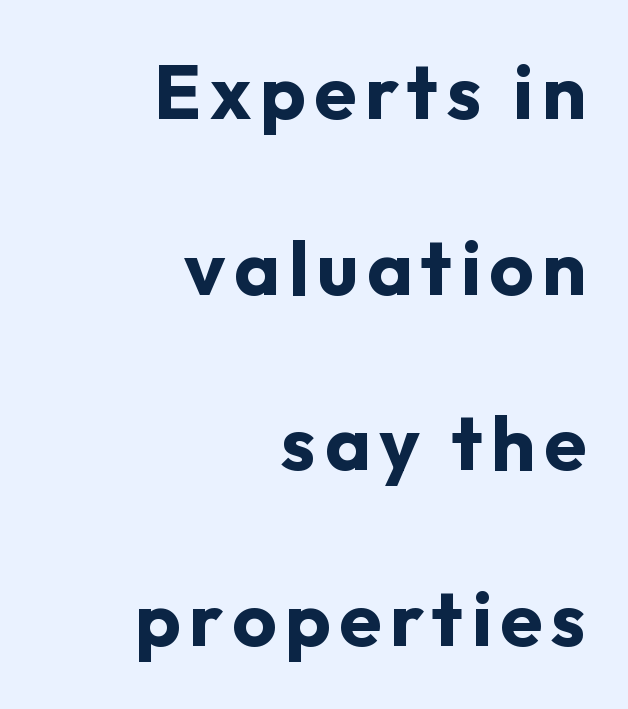
This sample uses an upright cut, with every glyph sitting square on the baseline. Looks like regular typesetting: each glyph gets only the width it needs. The paragraph shown leans on its right margin. Nope, no serifs anywhere on these letters.
